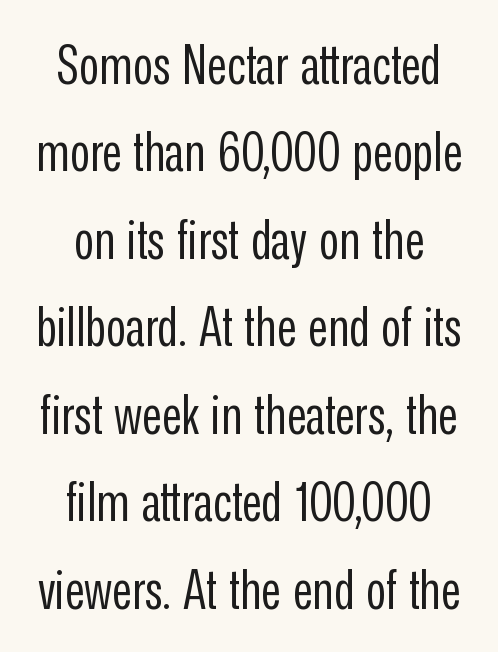
{"serif": "no", "italic": "no", "bold": "no", "weight": "regular", "width": "condensed", "stroke_contrast": "low", "x_height": "medium", "monospaced": "no", "underline": "no", "align": "center", "line_spacing": "normal", "line_spacing_ratio": 1.59, "letter_spacing": "normal", "letter_spacing_em": 0.0, "glyph_px": 55}
